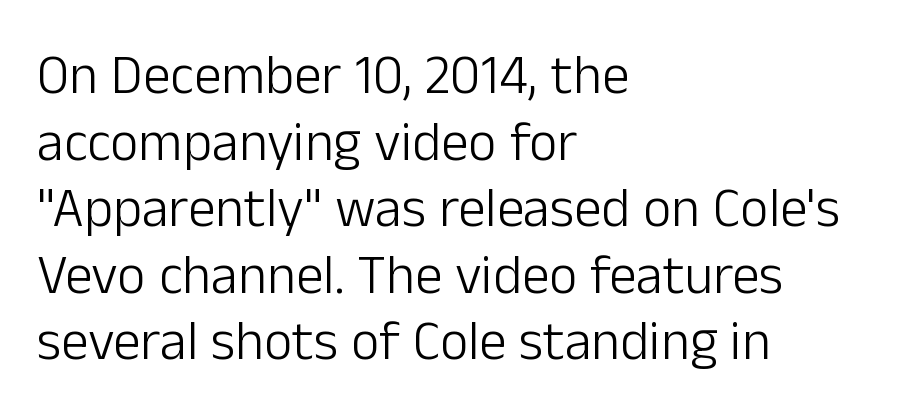
When letters stand straight like this, we call the style roman or upright. Grotesque or geometric, the face here clearly has no serifs. Vertical stems look standard width or narrower in stroke. The rendering uses natural spacing where letterforms have individual widths. Unmarked baselines from the first word to the last. Nothing unusual about the tracking: characters are spaced as the font intends.
